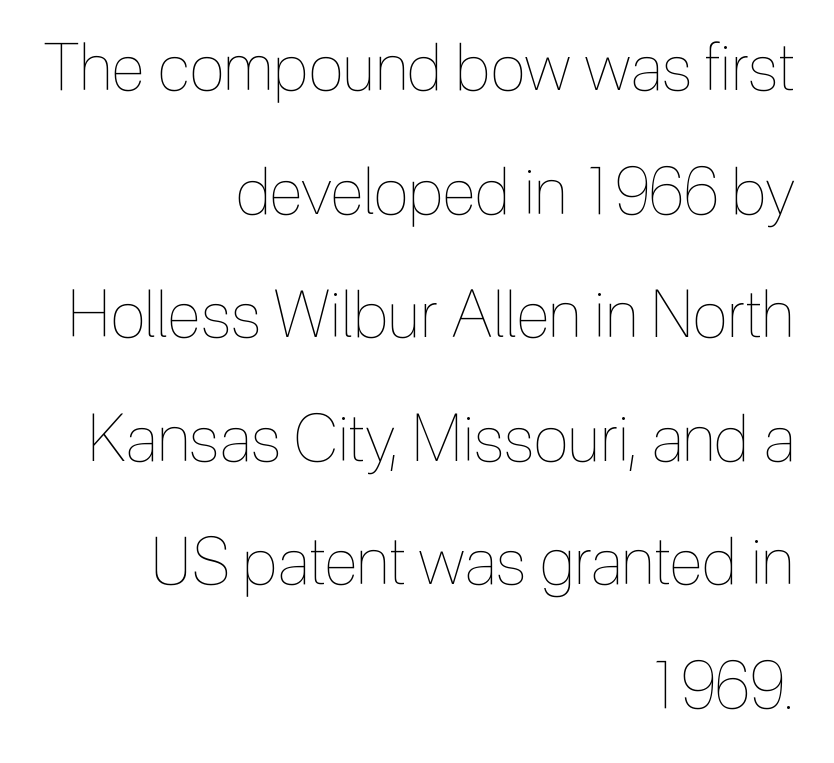
Stems here are at most as thick as an everyday book face. What stands out about the letter spacing? Nothing — it is the standard amount. Proportional: the letters do not fall into vertical columns. Posture: straight, roman, zero tilt. Has an underline been added? It has not.
